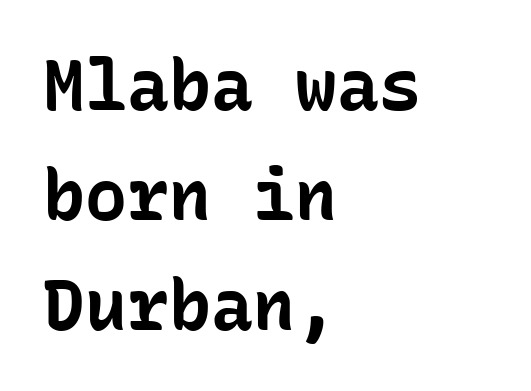
Each letter, wide or thin by design, is forced into the same width here. The gap between lines stays unmarked. The specimen reads as upright at a glance. You'd pick this weight for a headline — it's a proper bold. Is this a sans? Yes — the strokes have no serifs. In CSS terms this would be text-align: left.
